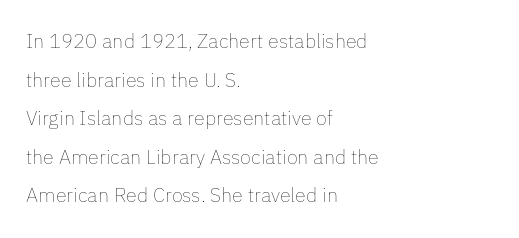
The image shows 20 px text type, upright; set left-aligned, loose line spacing (1.93x), normal letter spacing, not underlined.
